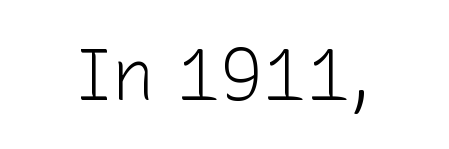
{"serif": "no", "italic": "no", "bold": "no", "weight": "light", "width": "normal", "stroke_contrast": "low", "x_height": "medium", "monospaced": "no", "underline": "no", "letter_spacing": "normal", "letter_spacing_em": 0.0, "glyph_px": 72}
